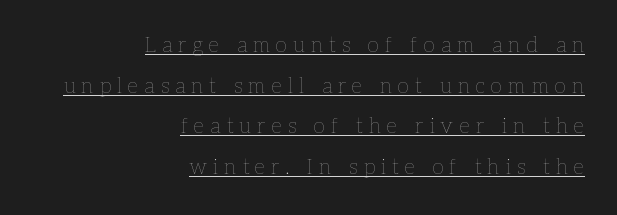
The image shows 21 px text type, upright; set right-aligned, loose line spacing (1.94x), unusually wide letter spacing (+0.29 em), underlined.
